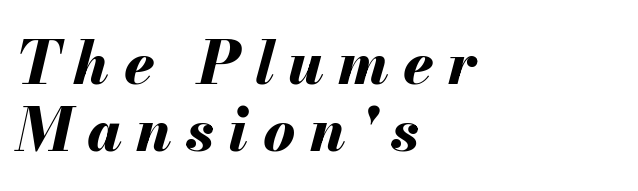
The image shows 60 px bold type, italic (leaning right); set left-aligned, tight line spacing (1.11x), unusually wide letter spacing (+0.24 em), not underlined; medium stroke contrast and a small x-height.
